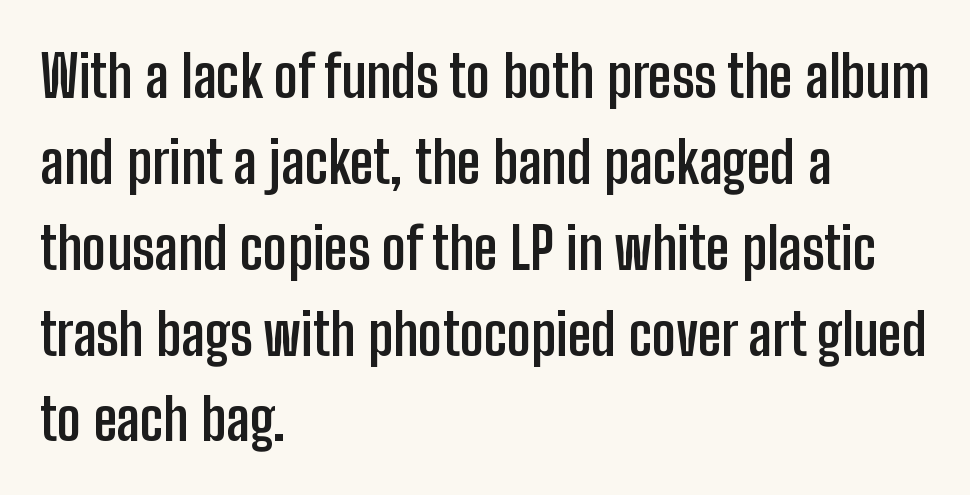
Q: Is the text bold? A: Yes.
Q: Is the text italic (slanted)? A: No, it is upright.
Q: Is the typeface a serif or a sans-serif typeface? A: Sans-serif.
Q: Is the text underlined? A: No.
Q: How is the paragraph aligned? A: Left-aligned.
Q: Is the spacing between letters normal or unusually wide? A: Normal.
Q: Is the spacing between lines tight, normal or loose? A: Normal.
Q: Width (condensed, normal, or wide)? A: Condensed.
Q: Stroke contrast? A: Low.
Q: x-height? A: Medium.
Q: Monospaced? A: No.
